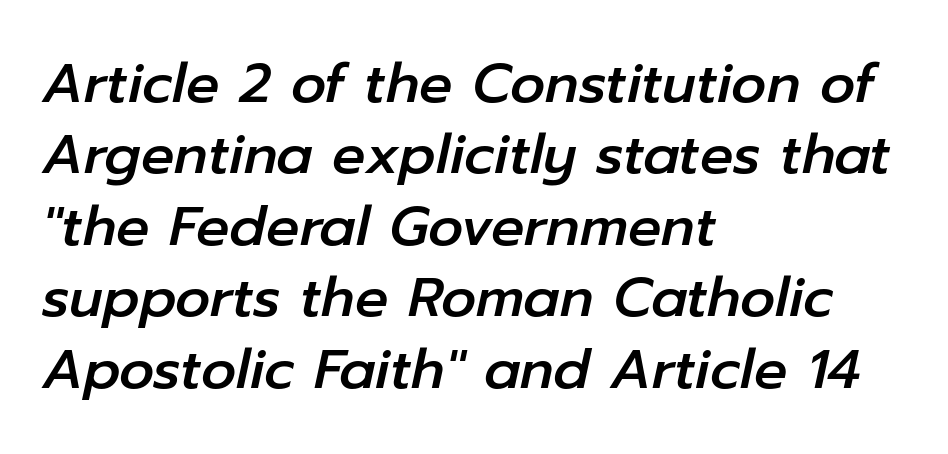
Descenders are the only things crossing below the line. A normal amount of white space separates one row of letters from the next. Do the characters align in a grid? No, the font is proportional. Here the glyphs are tracked normally, forming tight word shapes. When letters slant like this, we call the style italic.
